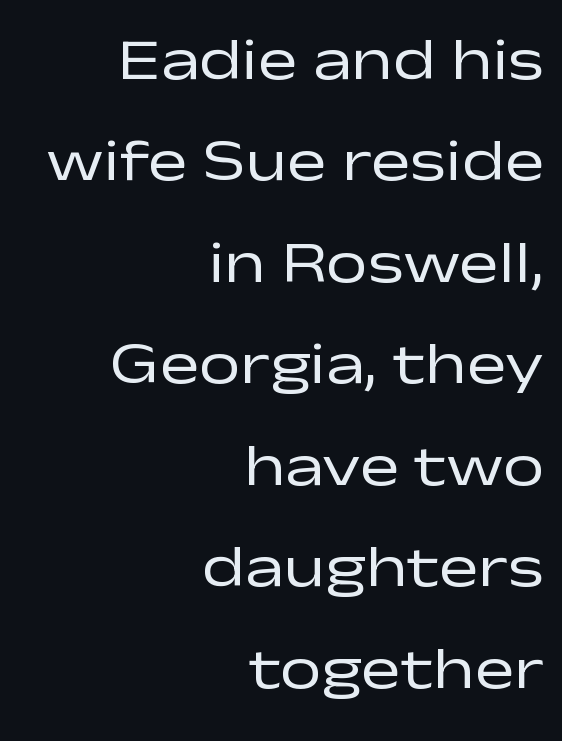
{"serif": "no", "italic": "no", "bold": "no", "weight": "regular", "width": "wide", "stroke_contrast": "low", "x_height": "medium", "monospaced": "no", "underline": "no", "align": "right", "line_spacing_ratio": 1.72, "letter_spacing": "normal", "letter_spacing_em": 0.0, "glyph_px": 59}
